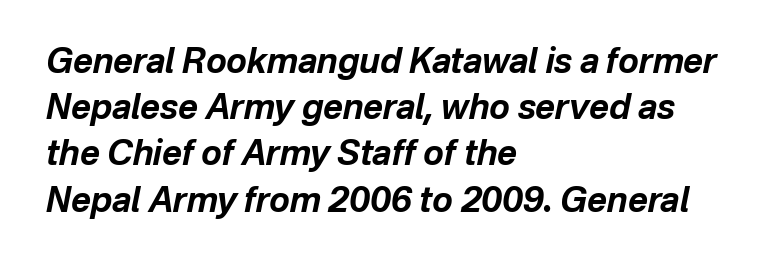
You could not count columns in this text — the font is proportionally spaced. How heavy is the stroke? Heavy — this is a bold. Rendered with sloped, italic letterforms. Check under the words: just untouched page.
